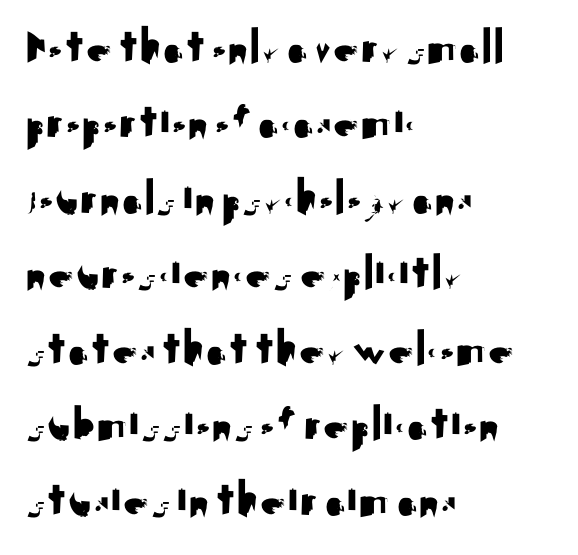
The image shows 51 px sans-serif type, upright; set left-aligned, normal line spacing (1.48x), normal letter spacing, not underlined; medium stroke contrast and a small x-height.
